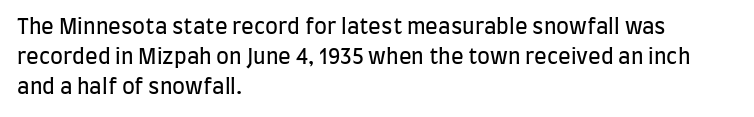
Compared with typical body copy, the letter spacing here is the same. The text block is weighted toward the left margin, trailing off unevenly rightward. The foot of each line stays bare and open. Evenly set lines give the paragraph a standard silhouette. Stroke thickness stays within the range of a standard reading face or lighter.
